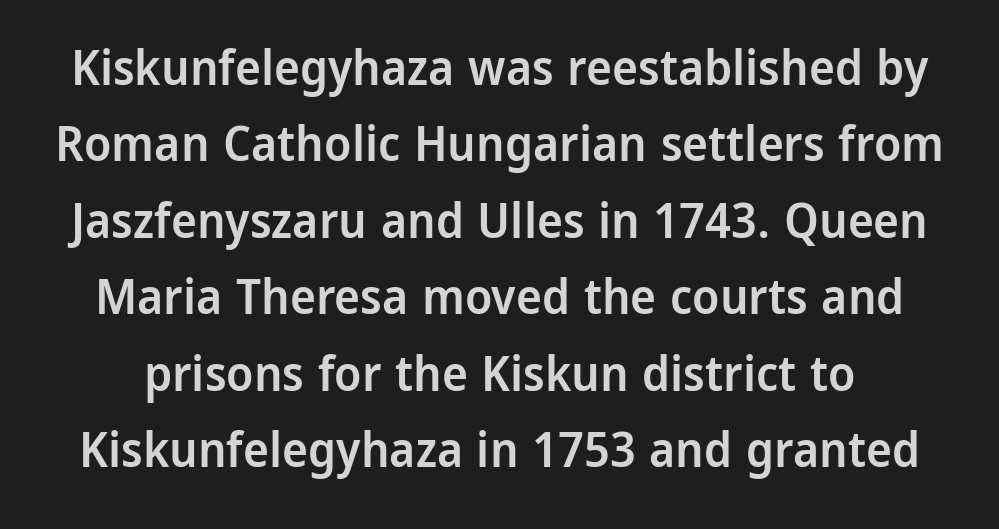
{"serif": "no", "italic": "no", "bold": "semi", "weight": "semibold", "width": "normal", "stroke_contrast": "low", "x_height": "medium", "monospaced": "no", "underline": "no", "line_spacing": "normal", "line_spacing_ratio": 1.56, "letter_spacing": "normal", "letter_spacing_em": 0.0, "glyph_px": 49}
